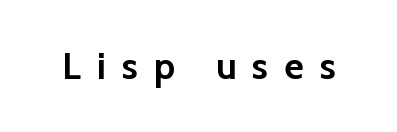
The image shows 37 px semibold sans-serif type, upright; set unusually wide letter spacing (+0.44 em), not underlined; low stroke contrast and a medium x-height.
